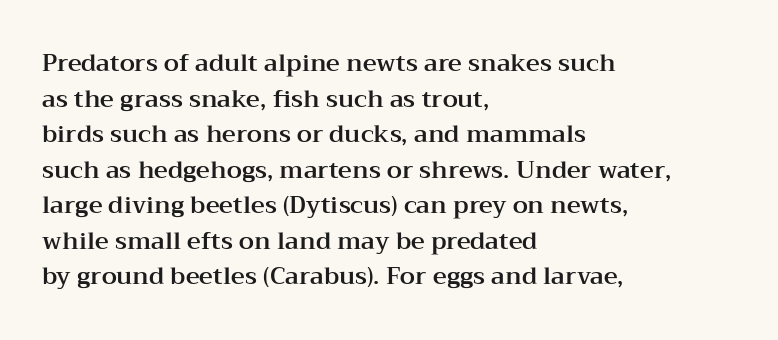
The lettering holds an erect, upright posture throughout. Inter-character spacing is left at the font's built-in metrics. The glyphs are unaccompanied by any horizontal stroke below them. Horizontal alignment here is leftward, the default for most running prose. Is there much room between lines? A standard amount, neither cramped nor airy.
